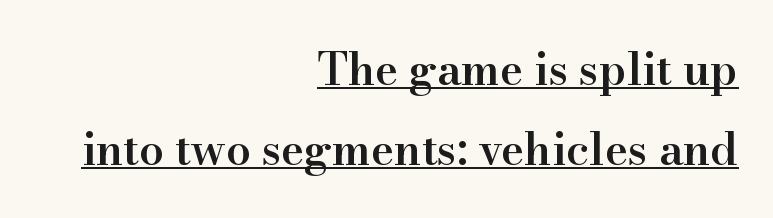
Line endings align vertically; line beginnings do not. Letter spacing: default. Little horizontal feet cap the strokes, marking this as serif type. In designer terms, the underline attribute is active on this setting.
